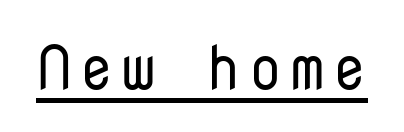
Serif or sans? Sans — the stroke terminals are bare. A light-to-regular cut is what we see here. It's the straight-up-and-down kind of type. Is this a fixed-width face? Yes — each glyph sits in an identical cell.
